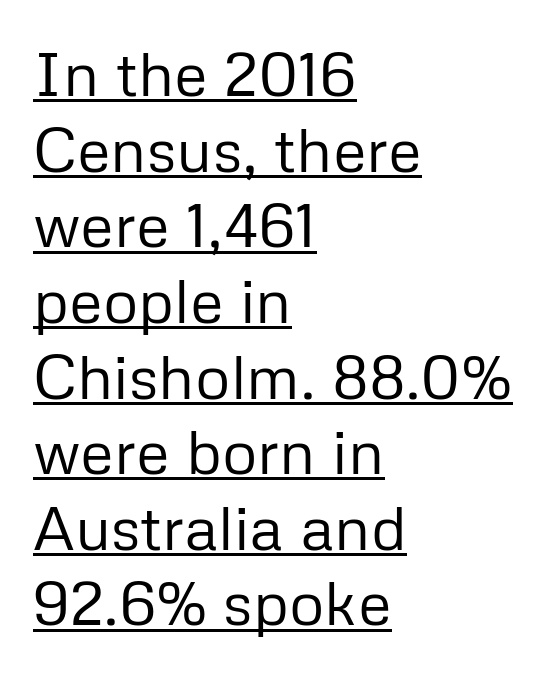
The image shows 62 px regular-weight sans-serif type, upright; set left-aligned, line spacing 1.22x, normal letter spacing, underlined; low stroke contrast and a medium x-height.
